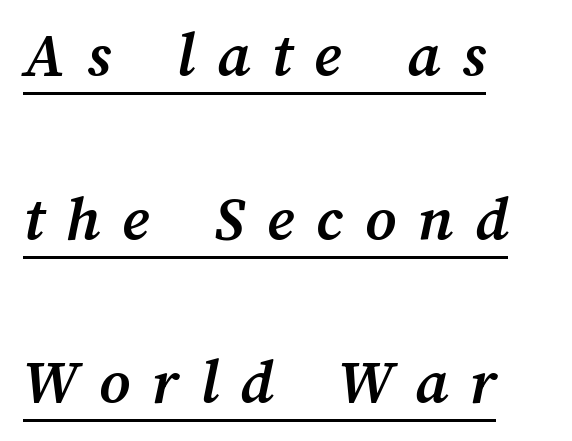
Q: Is the text bold? A: Yes.
Q: Is the text underlined? A: Yes.
Q: How is the paragraph aligned? A: Left-aligned.
Q: Is the spacing between letters normal or unusually wide? A: Unusually wide.
Q: Is the spacing between lines tight, normal or loose? A: Loose.
Q: Width (condensed, normal, or wide)? A: Normal.
Q: Stroke contrast? A: Medium.
Q: x-height? A: Medium.
Q: Monospaced? A: No.
